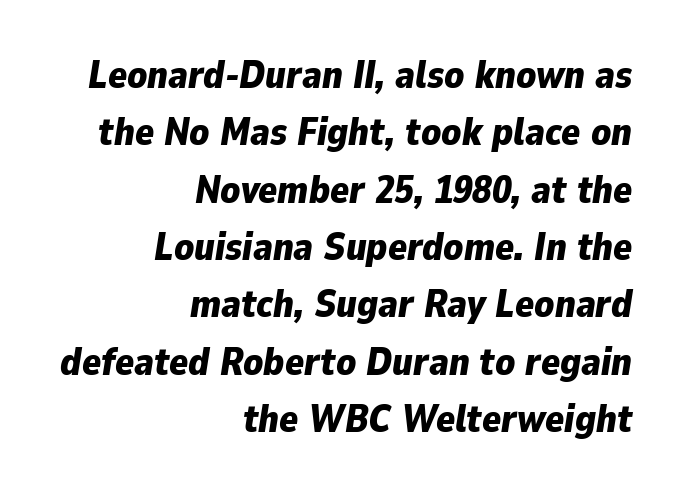
{"italic": "yes", "lean": "right", "slant_degrees": 9, "bold": "yes", "weight": "bold", "width": "normal", "stroke_contrast": "low", "x_height": "medium", "monospaced": "no", "underline": "no", "align": "right", "line_spacing": "normal", "line_spacing_ratio": 1.47, "letter_spacing": "normal", "letter_spacing_em": 0.0, "glyph_px": 39}
